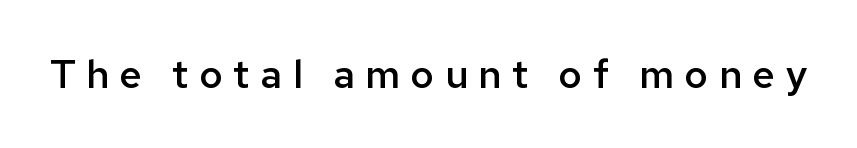
Classification — sans serif. Inter-character spacing is expanded well beyond the font's built-in metrics. The font is running at a semibold setting, under full bold. Proportional: the letters do not fall into vertical columns.
